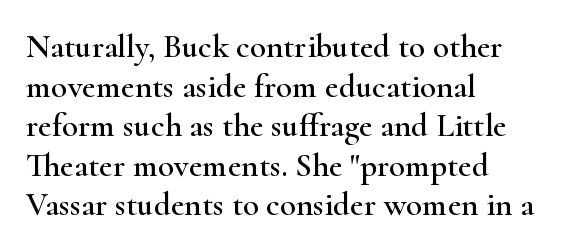
The glyphs in this specimen are seriffed. Tall strokes in this sample are plumb rather than angled. Is this a fixed-width face? No — the glyphs have proportional, varying widths. Quick note: underline off. These lines stack with their left ends in a neat column.
